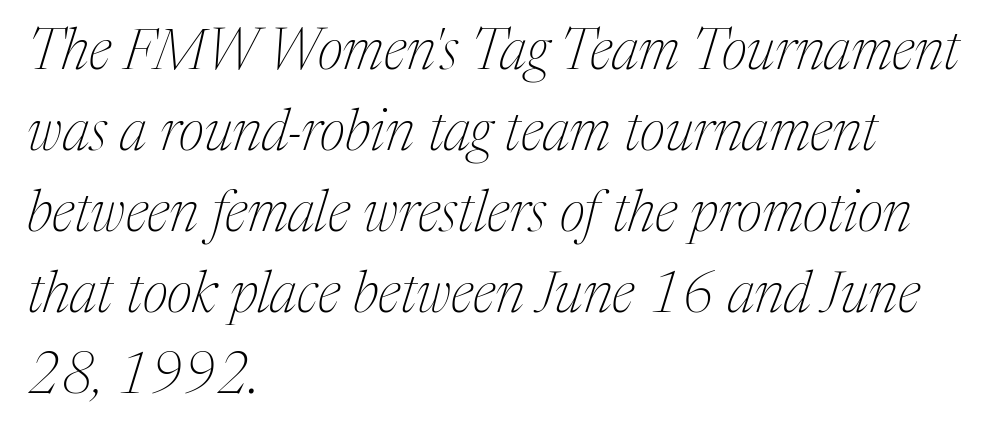
Note the varied advance widths — an 'i' is clearly narrower than an 'm'. The strokes are not fattened; the text isn't bold. This rendering uses left alignment, leaving the right contour irregular. The letters are slanted; this is an italic face.
